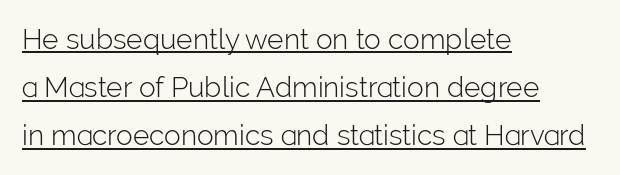
Q: Is the text bold? A: No.
Q: Is the text italic (slanted)? A: No, it is upright.
Q: Is the typeface a serif or a sans-serif typeface? A: Sans-serif.
Q: Is the text underlined? A: Yes.
Q: How is the paragraph aligned? A: Left-aligned.
Q: Is the spacing between letters normal or unusually wide? A: Normal.
Q: Width (condensed, normal, or wide)? A: Normal.
Q: Stroke contrast? A: Low.
Q: x-height? A: Medium.
Q: Monospaced? A: No.
